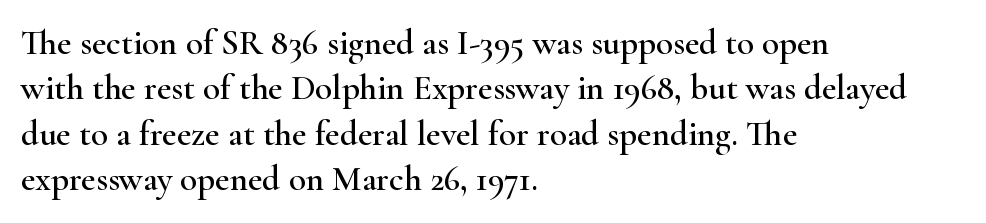
{"serif": "yes", "italic": "no", "width": "wide", "stroke_contrast": "high", "x_height": "small", "monospaced": "no", "underline": "no", "align": "left", "line_spacing": "normal", "line_spacing_ratio": 1.3, "letter_spacing": "normal", "letter_spacing_em": 0.0, "glyph_px": 35}
